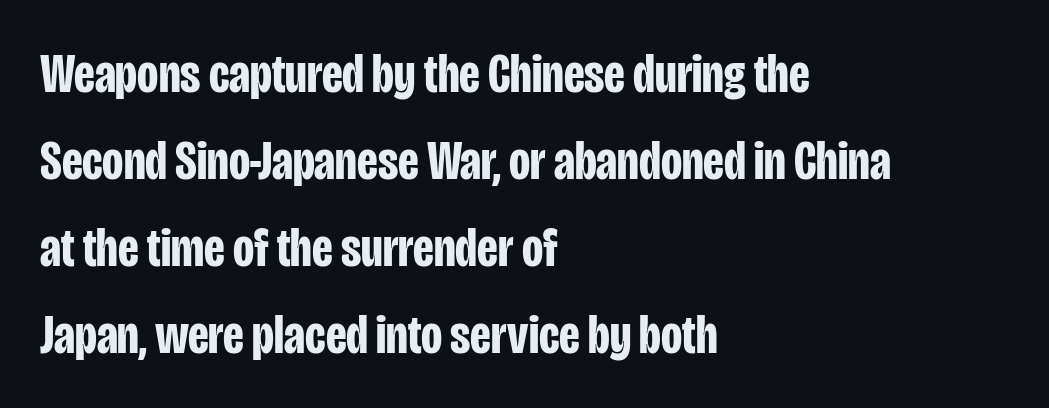
The image shows 55 px bold, condensed sans-serif type, upright; set left-aligned, normal line spacing (1.58x), normal letter spacing, not underlined; low stroke contrast and a large x-height.
